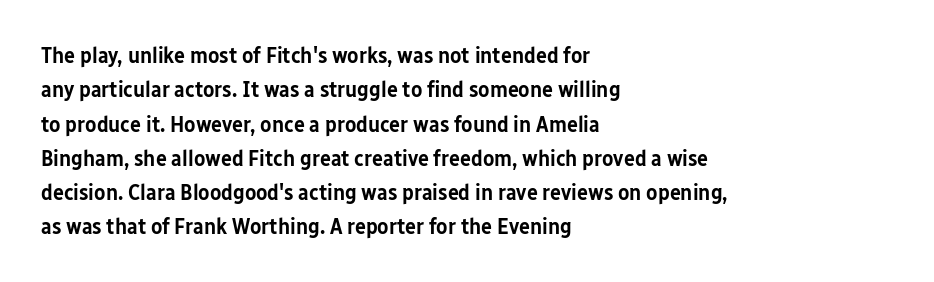
The image shows 23 px text type, upright; set left-aligned, normal line spacing (1.49x), normal letter spacing, not underlined.
